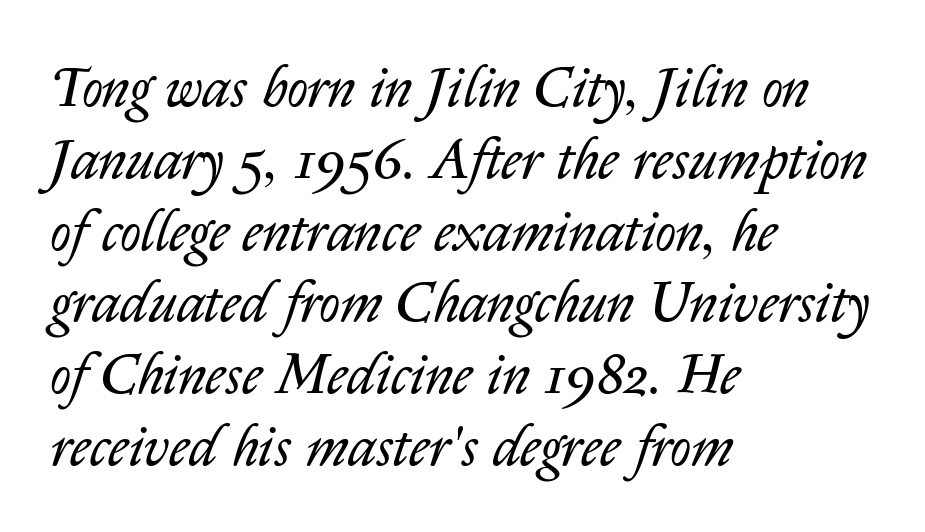
{"italic": "yes", "lean": "right", "slant_degrees": 14, "bold": "no", "weight": "regular", "width": "normal", "stroke_contrast": "low", "x_height": "medium", "monospaced": "no", "underline": "no", "align": "left", "line_spacing": "normal", "line_spacing_ratio": 1.26, "letter_spacing": "normal", "letter_spacing_em": 0.0, "glyph_px": 57}
